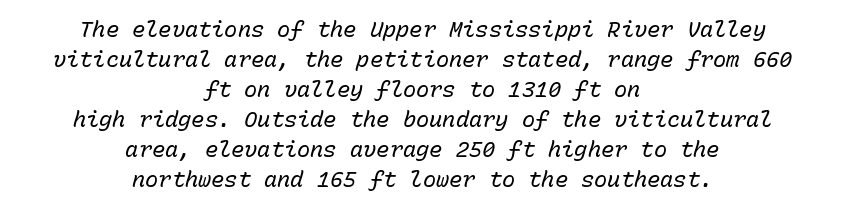
The image shows 22 px text type, italic (leaning right); set centered, normal line spacing (1.36x), normal letter spacing, not underlined.
